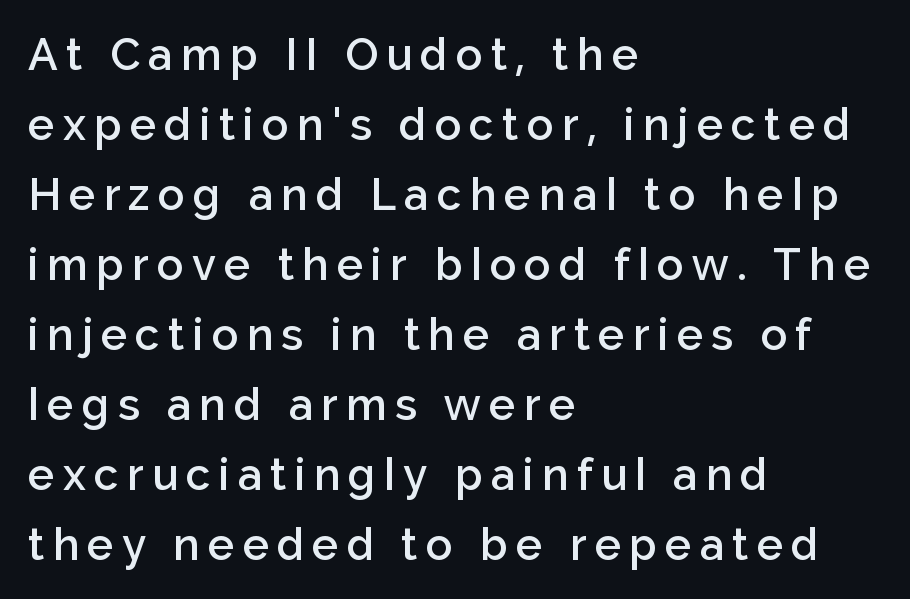
Q: Is the text bold? A: Semi-bold.
Q: Is the text italic (slanted)? A: No, it is upright.
Q: Is the typeface a serif or a sans-serif typeface? A: Sans-serif.
Q: Is the text underlined? A: No.
Q: How is the paragraph aligned? A: Left-aligned.
Q: Is the spacing between lines tight, normal or loose? A: Normal.
Q: Width (condensed, normal, or wide)? A: Normal.
Q: Stroke contrast? A: Low.
Q: x-height? A: Medium.
Q: Monospaced? A: No.
